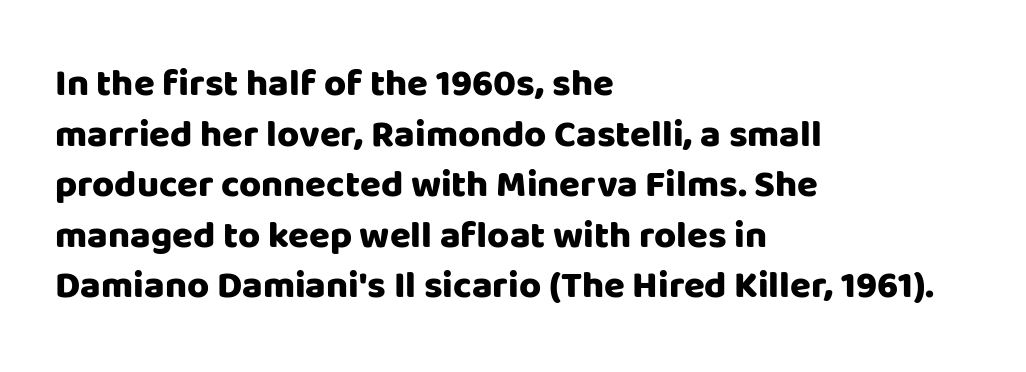
The image shows 38 px heavy sans-serif type, upright; set left-aligned, normal line spacing (1.33x), normal letter spacing, not underlined; low stroke contrast and a large x-height.
